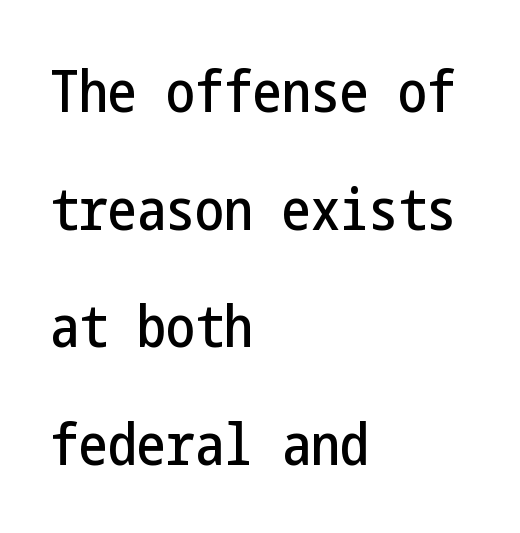
Q: Is the text italic (slanted)? A: No, it is upright.
Q: Is the typeface a serif or a sans-serif typeface? A: Sans-serif.
Q: Is the text underlined? A: No.
Q: How is the paragraph aligned? A: Left-aligned.
Q: Is the spacing between letters normal or unusually wide? A: Normal.
Q: Is the spacing between lines tight, normal or loose? A: Loose.
Q: Width (condensed, normal, or wide)? A: Condensed.
Q: Stroke contrast? A: Low.
Q: x-height? A: Medium.
